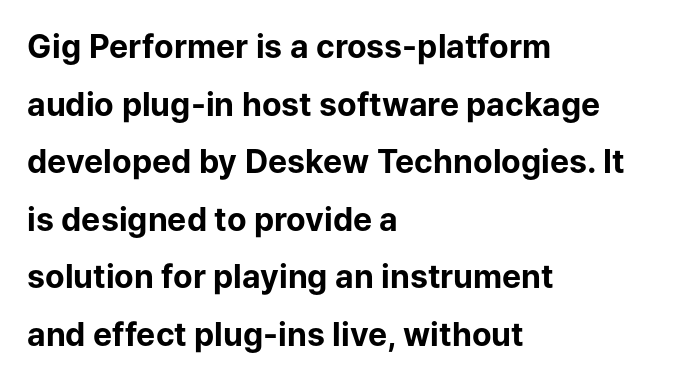
Q: Is the text bold? A: Yes.
Q: Is the text italic (slanted)? A: No, it is upright.
Q: Is the typeface a serif or a sans-serif typeface? A: Sans-serif.
Q: Is the text underlined? A: No.
Q: How is the paragraph aligned? A: Left-aligned.
Q: Is the spacing between letters normal or unusually wide? A: Normal.
Q: Width (condensed, normal, or wide)? A: Normal.
Q: Stroke contrast? A: Low.
Q: x-height? A: Medium.
Q: Monospaced? A: No.
